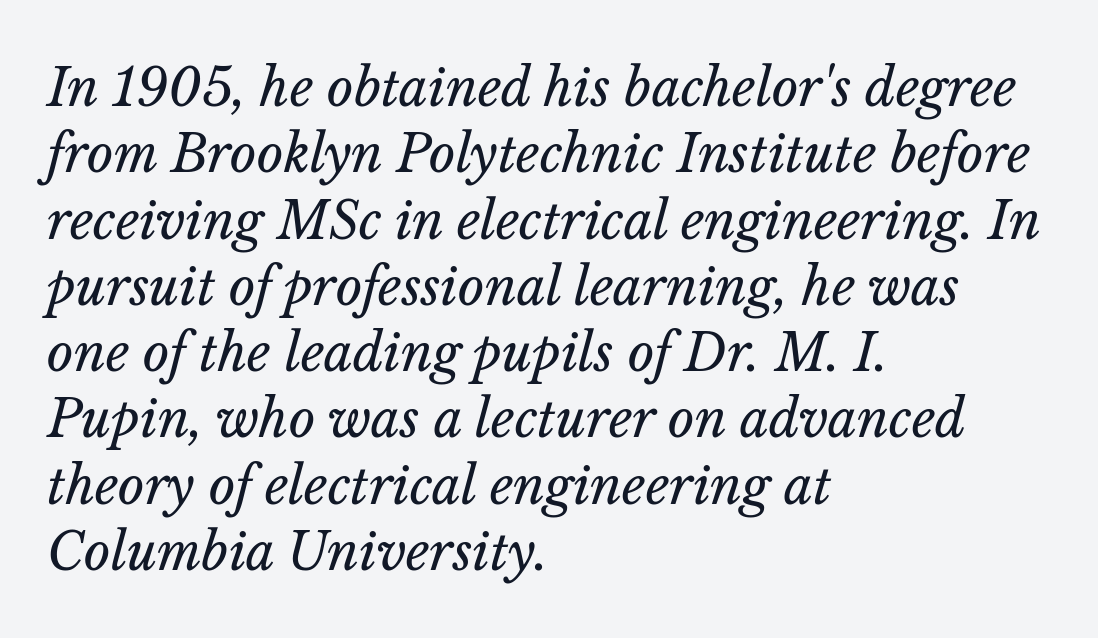
{"italic": "yes", "lean": "right", "slant_degrees": 14, "bold": "no", "weight": "regular", "width": "normal", "stroke_contrast": "low", "x_height": "medium", "monospaced": "no", "underline": "no", "align": "left", "line_spacing": "normal", "line_spacing_ratio": 1.3, "letter_spacing": "normal", "letter_spacing_em": 0.0, "glyph_px": 51}
